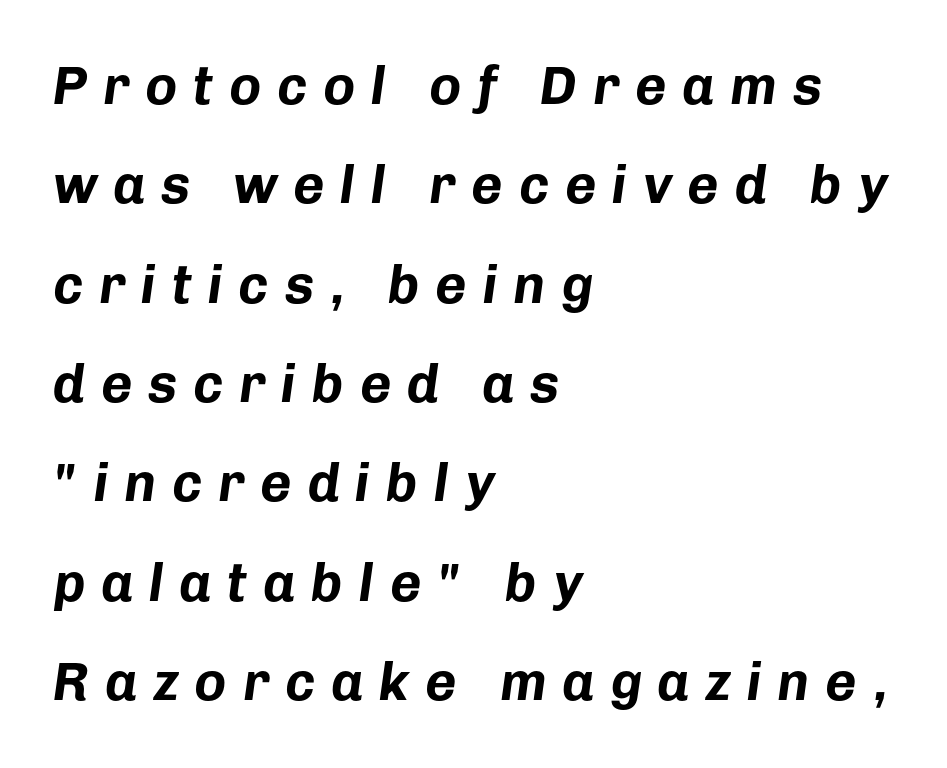
The image shows 54 px bold type, italic (leaning right); set left-aligned, line spacing 1.84x, unusually wide letter spacing (+0.29 em), not underlined; low stroke contrast and a medium x-height.
